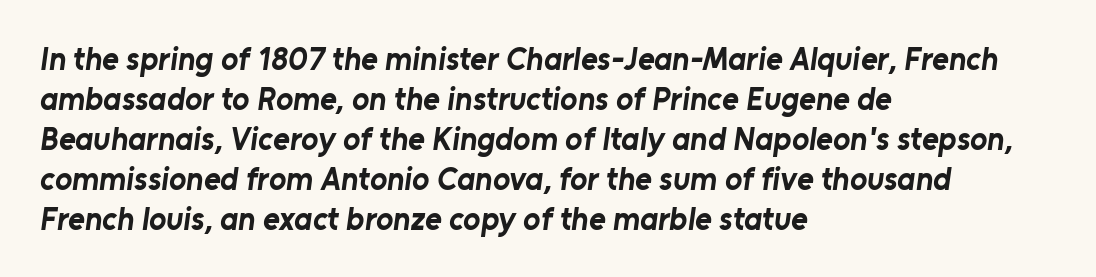
{"serif": "no", "bold": "yes", "weight": "bold", "width": "normal", "stroke_contrast": "low", "x_height": "medium", "monospaced": "no", "underline": "no", "align": "left", "line_spacing": "normal", "line_spacing_ratio": 1.25, "letter_spacing": "normal", "letter_spacing_em": 0.0, "glyph_px": 32}
